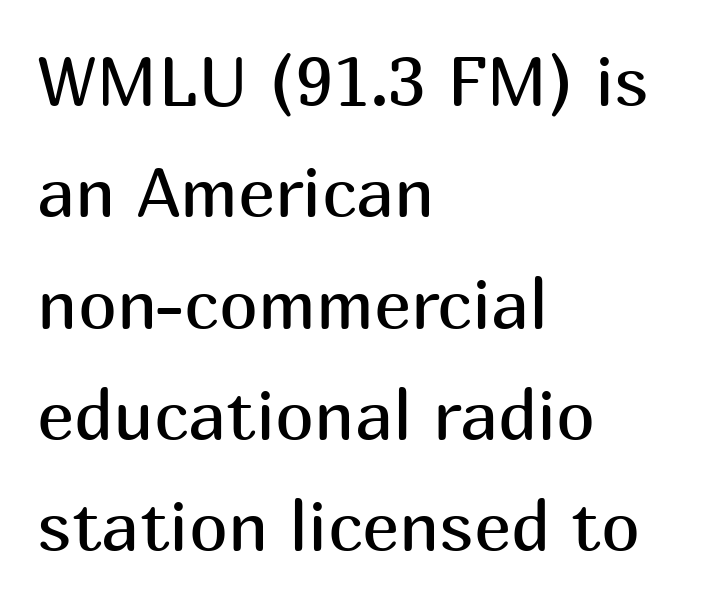
Nope, not italic — everything's standing straight. Think of a printed novel: that variable character pitch is what you see here. Line beginnings align vertically; line endings do not. The passage shown is not bold in any degree. Grotesque or geometric, the face here clearly has no serifs.
